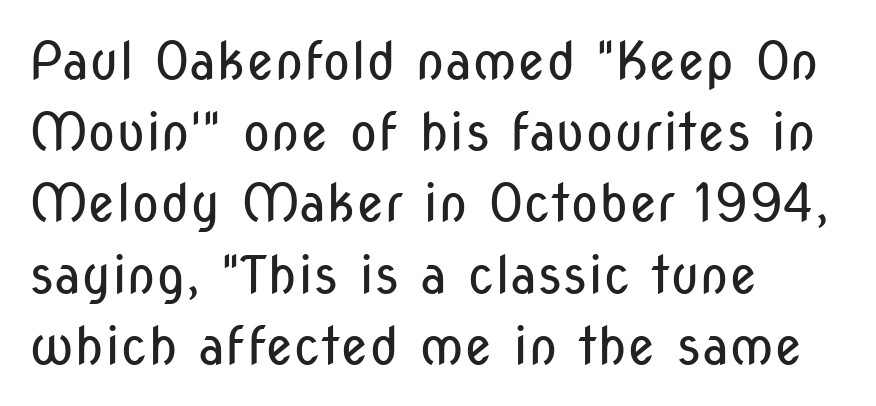
{"serif": "no", "italic": "no", "bold": "no", "weight": "regular", "width": "condensed", "stroke_contrast": "low", "x_height": "medium", "monospaced": "no", "underline": "no", "align": "left", "line_spacing": "normal", "line_spacing_ratio": 1.37, "letter_spacing": "normal", "letter_spacing_em": 0.0, "glyph_px": 52}
